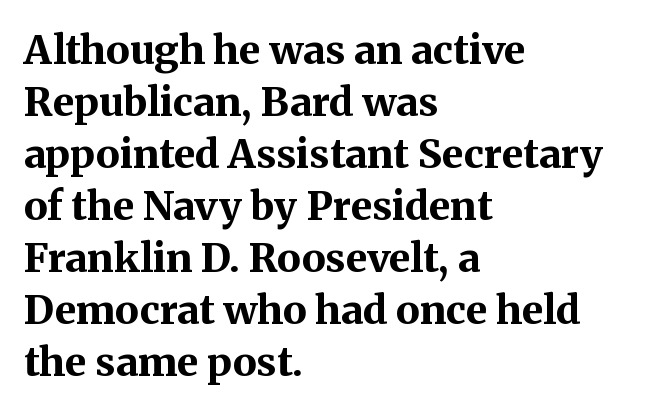
The image shows 40 px bold serif type, upright; set left-aligned, normal line spacing (1.3x), normal letter spacing, not underlined; medium stroke contrast and a medium x-height.
